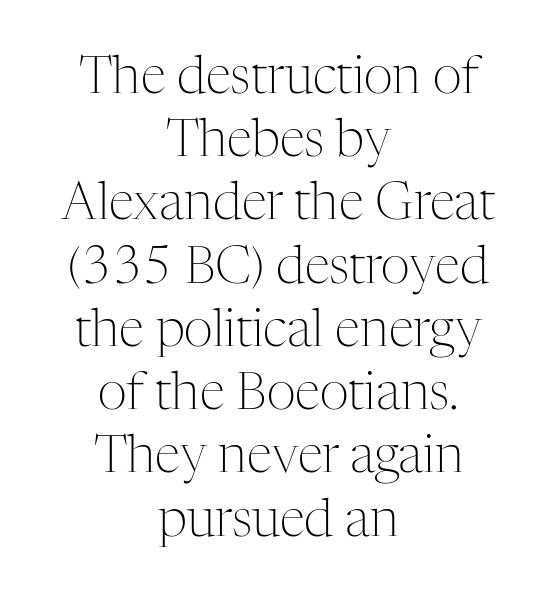
{"serif": "yes", "italic": "no", "bold": "no", "weight": "light", "width": "normal", "stroke_contrast": "medium", "x_height": "medium", "monospaced": "no", "underline": "no", "align": "center", "line_spacing_ratio": 1.24, "letter_spacing": "normal", "letter_spacing_em": 0.0, "glyph_px": 51}
